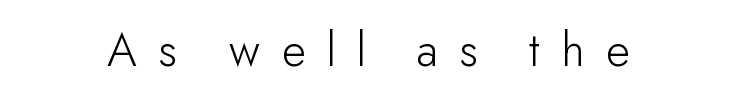
{"serif": "no", "italic": "no", "bold": "no", "weight": "light", "width": "normal", "stroke_contrast": "low", "x_height": "small", "monospaced": "no", "underline": "no", "letter_spacing": "wide", "letter_spacing_em": 0.42, "glyph_px": 50}
